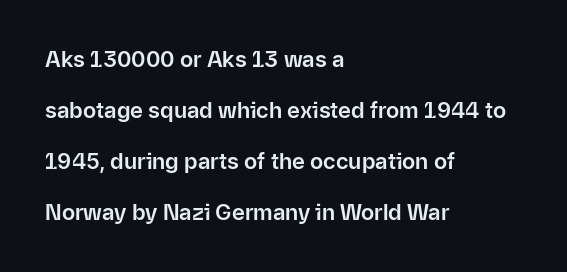
Every stem runs plumb, perpendicular to the baseline. Line beginnings align vertically; line endings do not. The foot of each line stays bare and open. The rendering uses a large line-height, opening up the rows. What stands out about the letter spacing? Nothing — it is the standard amount.
